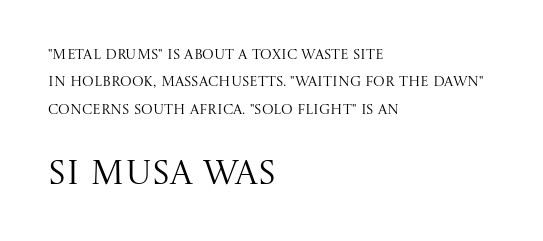
Q: Is the text bold? A: No.
Q: Is the text italic (slanted)? A: No, it is upright.
Q: Is the typeface a serif or a sans-serif typeface? A: Serif.
Q: Is the text underlined? A: No.
Q: How is the paragraph aligned? A: Left-aligned.
Q: Is the spacing between letters normal or unusually wide? A: Normal.
Q: Is the spacing between lines tight, normal or loose? A: Loose.
Q: Which block of text is set in a larger size, the first (top) or the second (bottom)? A: The second (bottom) one.
Q: Width (condensed, normal, or wide)? A: Normal.
Q: Stroke contrast? A: Medium.
Q: x-height? A: Large.
Q: Monospaced? A: No.
